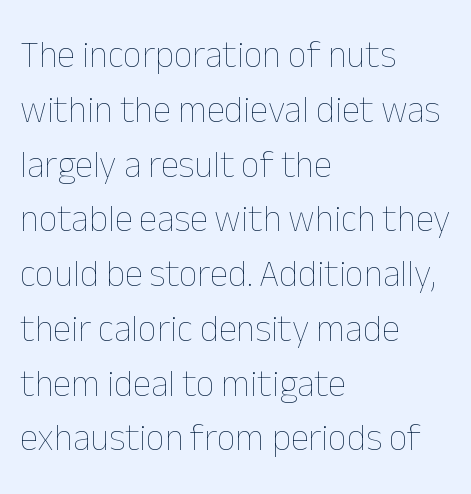
The weight tops out at a normal text grade. These lines keep a tight, regular rhythm from letter to letter. Varying glyph widths throughout — classic text-font behaviour. Line spacing here is normal. Does the copy run flush right? No — it runs flush left.
